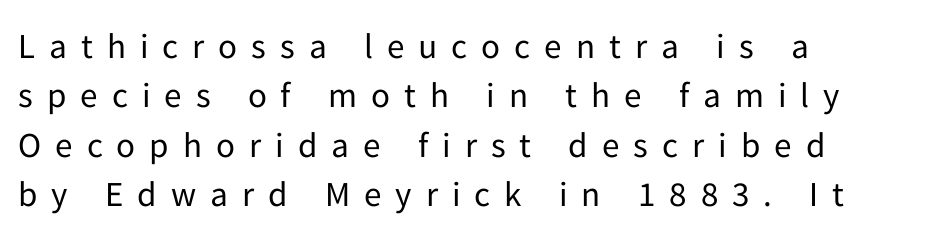
{"serif": "no", "italic": "no", "bold": "no", "weight": "regular", "width": "normal", "stroke_contrast": "low", "x_height": "medium", "monospaced": "no", "underline": "no", "align": "left", "line_spacing": "normal", "line_spacing_ratio": 1.41, "letter_spacing": "wide", "letter_spacing_em": 0.4, "glyph_px": 35}
